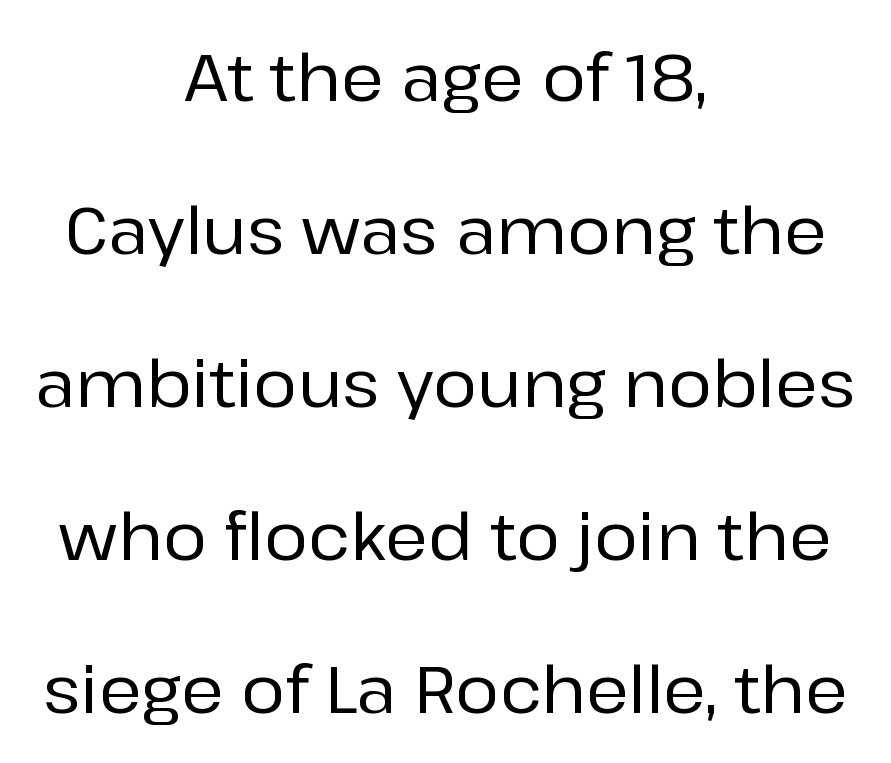
The image shows 66 px sans-serif type, upright; set centered, loose line spacing (2.32x), normal letter spacing, not underlined; low stroke contrast and a medium x-height.
